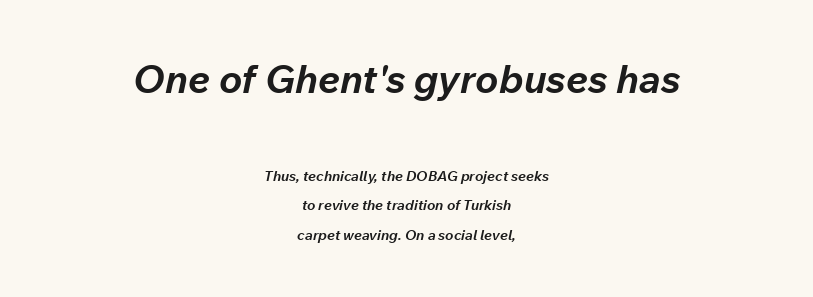
{"italic": "yes", "lean": "right", "slant_degrees": 12, "bold": "yes", "weight": "bold", "width": "normal", "stroke_contrast": "low", "x_height": "medium", "monospaced": "no", "underline": "no", "align": "center", "line_spacing": "loose", "line_spacing_ratio": 2.1, "letter_spacing": "normal", "letter_spacing_em": 0.0, "larger_block": "first", "size_ratio": 2.79, "glyph_px": 39}
